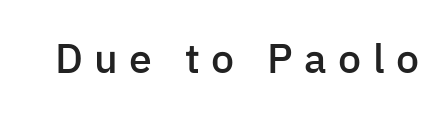
Q: Is the text bold? A: Semi-bold.
Q: Is the text italic (slanted)? A: No, it is upright.
Q: Is the typeface a serif or a sans-serif typeface? A: Sans-serif.
Q: Is the text underlined? A: No.
Q: Is the spacing between letters normal or unusually wide? A: Unusually wide.
Q: Width (condensed, normal, or wide)? A: Normal.
Q: Stroke contrast? A: Low.
Q: x-height? A: Medium.
Q: Monospaced? A: No.
